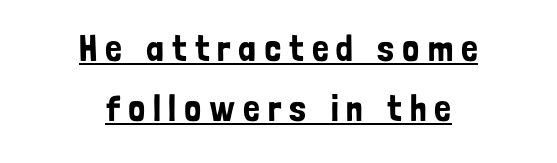
The rendering uses natural spacing where letterforms have individual widths. Rendered with straight, roman letterforms. Quick note: interline space is typical. The letters are spread apart with noticeably loose tracking.
